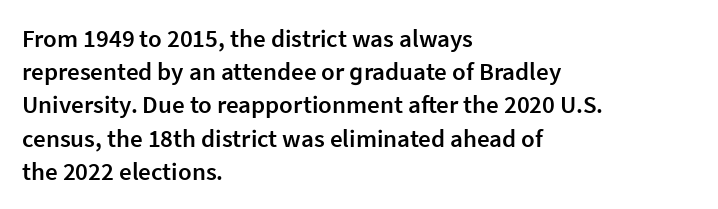
The image shows 25 px text type, upright; set left-aligned, normal line spacing (1.33x), normal letter spacing, not underlined.
